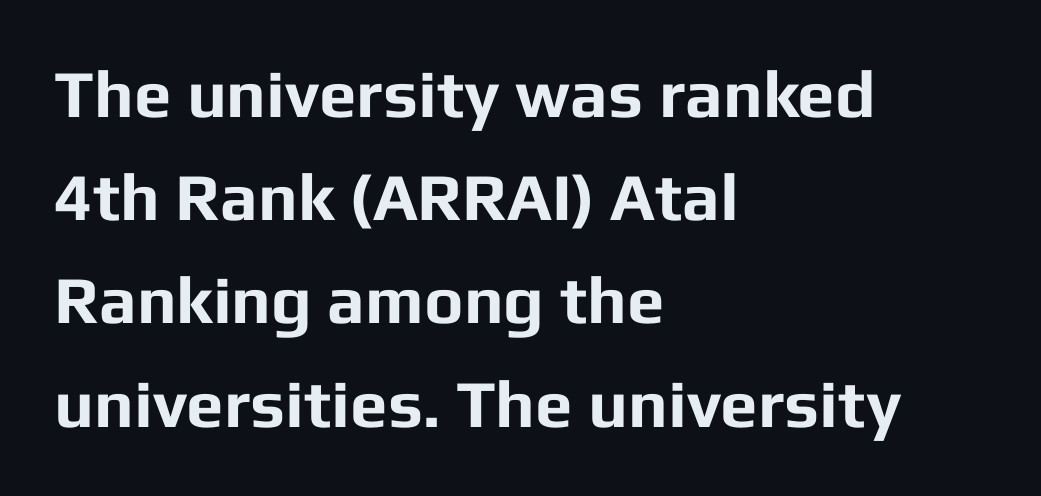
Q: Is the text bold? A: Yes.
Q: Is the text italic (slanted)? A: No, it is upright.
Q: Is the typeface a serif or a sans-serif typeface? A: Sans-serif.
Q: Is the text underlined? A: No.
Q: How is the paragraph aligned? A: Left-aligned.
Q: Is the spacing between letters normal or unusually wide? A: Normal.
Q: Is the spacing between lines tight, normal or loose? A: Normal.
Q: Width (condensed, normal, or wide)? A: Normal.
Q: Stroke contrast? A: Low.
Q: x-height? A: Medium.
Q: Monospaced? A: No.
